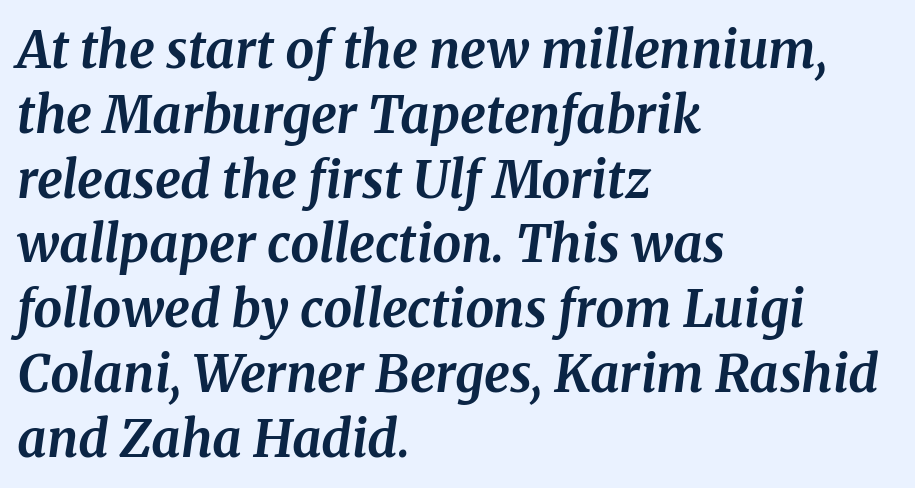
Q: Is the text bold? A: Yes.
Q: Is the text italic (slanted)? A: Yes, it leans right by about 8 degrees.
Q: Is the typeface a serif or a sans-serif typeface? A: Serif.
Q: Is the text underlined? A: No.
Q: How is the paragraph aligned? A: Left-aligned.
Q: Is the spacing between letters normal or unusually wide? A: Normal.
Q: Is the spacing between lines tight, normal or loose? A: Normal.
Q: Width (condensed, normal, or wide)? A: Normal.
Q: Stroke contrast? A: Medium.
Q: x-height? A: Medium.
Q: Monospaced? A: No.
